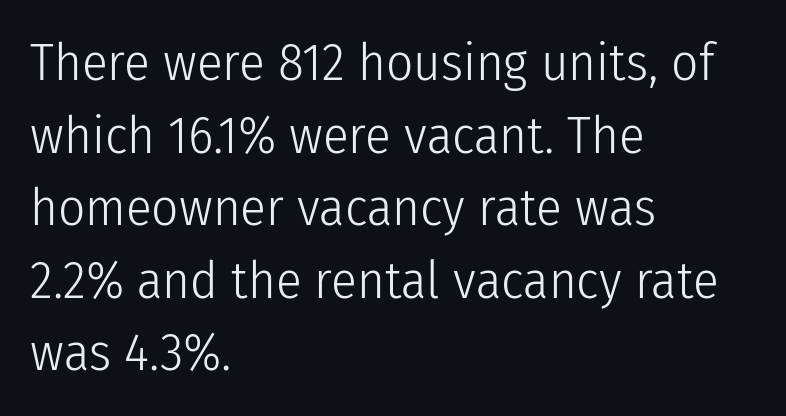
The image shows 53 px light, condensed sans-serif type, upright; set left-aligned, normal line spacing (1.37x), normal letter spacing, not underlined; low stroke contrast and a medium x-height.
